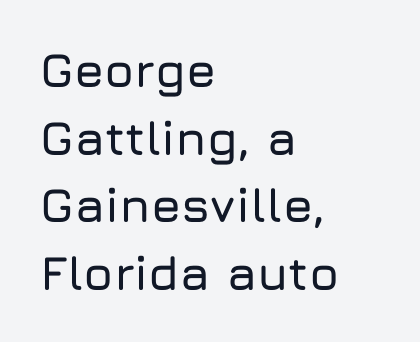
The image shows 48 px sans-serif type, upright; set left-aligned, normal line spacing (1.41x), normal letter spacing, not underlined; low stroke contrast and a medium x-height.
